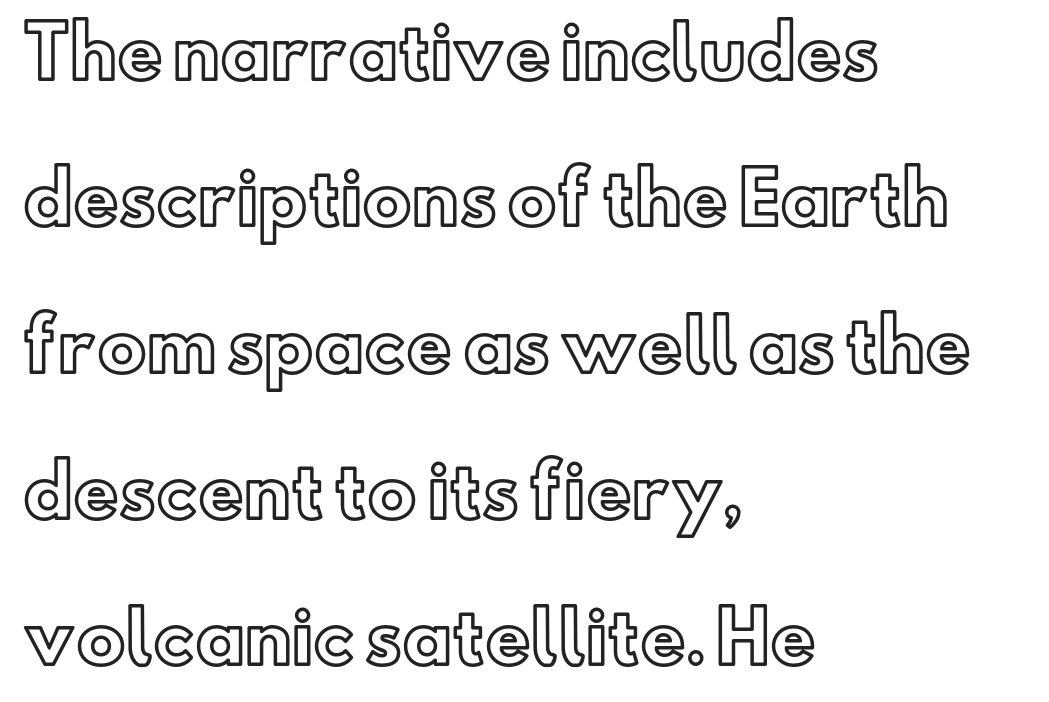
The vertical gap from one line to the next is large. Every character sits straight up, as roman type does. A typesetter would call this proportional, since set widths differ per character. In terms of letterspacing, this is plain default setting. The lines are quadded left.
